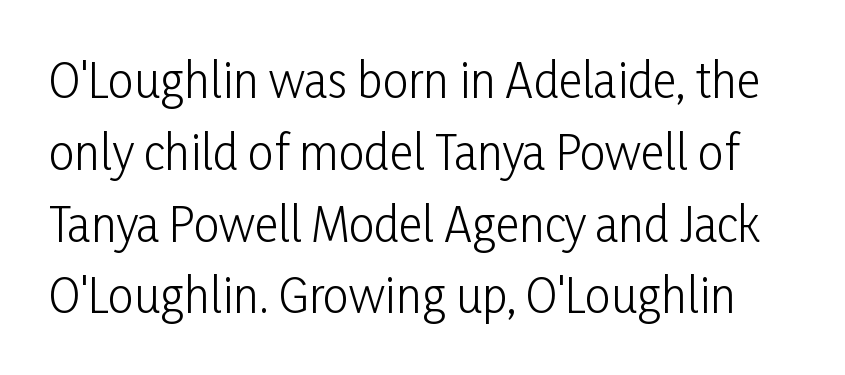
The image shows 46 px light, condensed sans-serif type, upright; set normal line spacing (1.56x), normal letter spacing, not underlined; low stroke contrast and a medium x-height.
